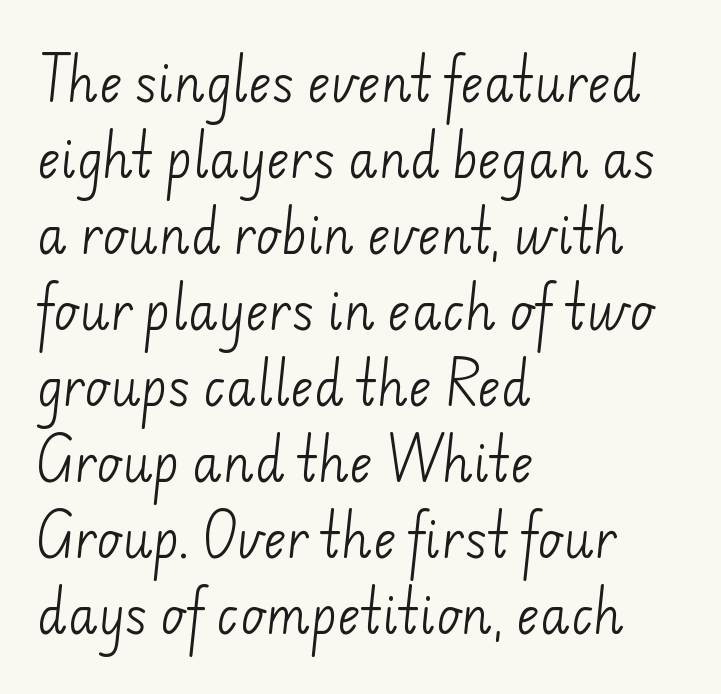
Q: Is the text bold? A: No.
Q: Is the typeface a serif or a sans-serif typeface? A: Sans-serif.
Q: Is the text underlined? A: No.
Q: How is the paragraph aligned? A: Left-aligned.
Q: Is the spacing between letters normal or unusually wide? A: Normal.
Q: Is the spacing between lines tight, normal or loose? A: Normal.
Q: Width (condensed, normal, or wide)? A: Normal.
Q: Stroke contrast? A: Low.
Q: x-height? A: Small.
Q: Monospaced? A: No.
